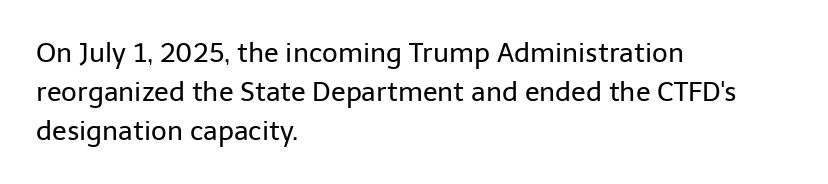
{"italic": "no", "bold": "no", "underline": "no", "align": "left", "line_spacing": "normal", "line_spacing_ratio": 1.44, "letter_spacing": "normal", "letter_spacing_em": 0.0, "glyph_px": 27}
